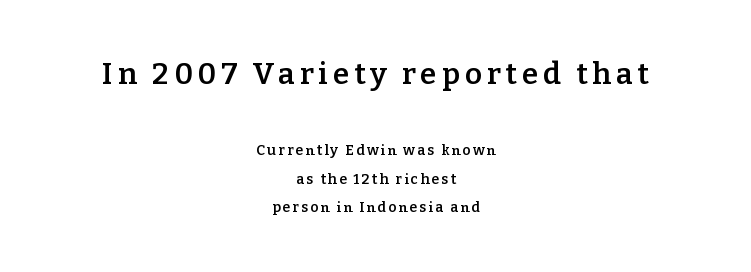
The image shows 30 px semibold serif type, upright; set centered, loose line spacing (2.06x), not underlined; the first (top) block is 2.14x larger; low stroke contrast and a medium x-height.
